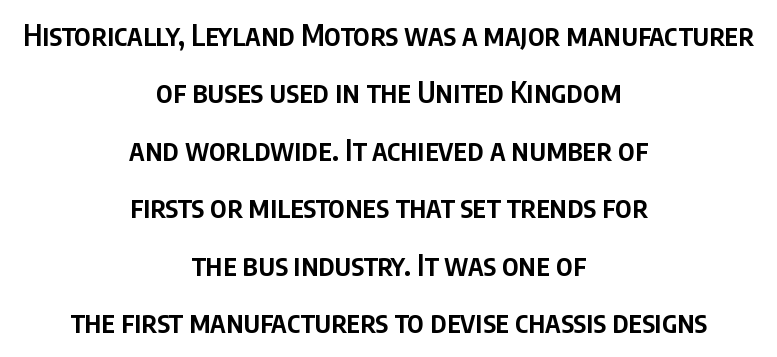
{"serif": "no", "italic": "no", "bold": "semi", "weight": "semibold", "width": "condensed", "stroke_contrast": "low", "x_height": "large", "monospaced": "no", "underline": "no", "align": "center", "line_spacing": "loose", "line_spacing_ratio": 1.98, "letter_spacing": "normal", "letter_spacing_em": 0.0, "glyph_px": 29}
